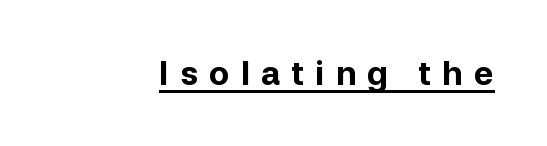
Ascenders rise straight up at ninety degrees. Note the varied advance widths — an 'i' is clearly narrower than an 'm'. Looks like someone drew a line under every word here. The passage shown is typeset with a sans-serif family. The strokes are fattened all the way to bold. The line texture is sparse and dotted thanks to wide tracking.
